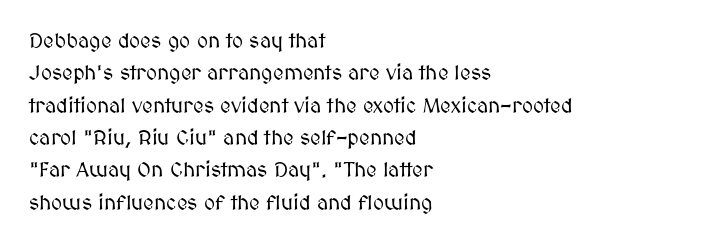
Glyph-to-glyph distance matches everyday printed text. Upright lettering throughout. Notice how descenders clear the ascenders below comfortably — that's standard leading. The strip under each line holds only bare page. Layout note: lines flush left.
